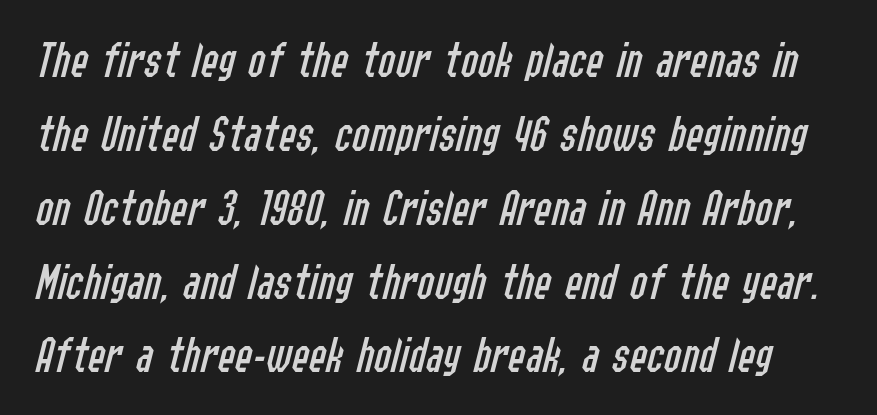
The image shows 52 px regular-weight, condensed type, italic (leaning right); set normal line spacing (1.42x), normal letter spacing, not underlined; low stroke contrast and a medium x-height.
